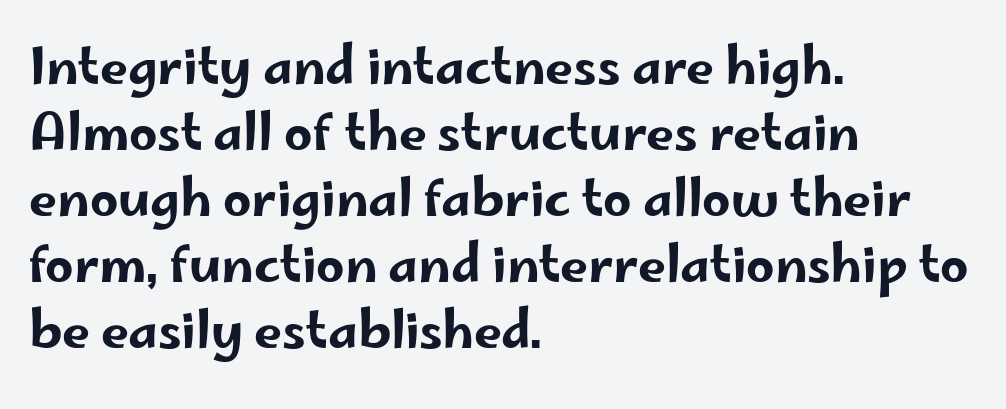
The image shows 50 px wide sans-serif type, upright; set left-aligned, normal line spacing (1.32x), normal letter spacing, not underlined; low stroke contrast and a small x-height.
